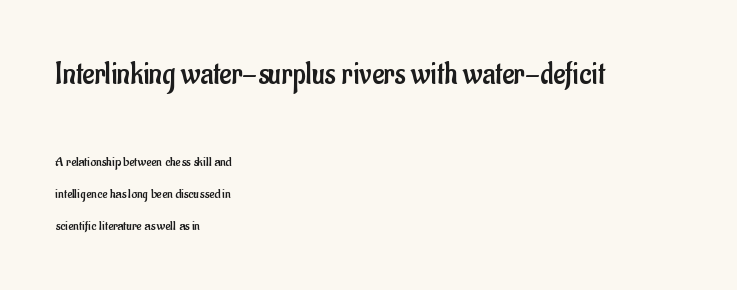
Alignment: flush left. The leading is generous, giving the passage an open texture. Think of a printed novel: that variable character pitch is what you see here. The face used here is a sans, in the tradition of grotesques and geometrics. Posture: vertical. No heavy texture on the line: the type isn't bold.
